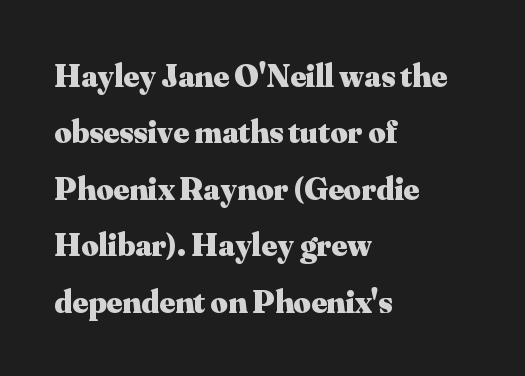
{"serif": "yes", "italic": "no", "bold": "yes", "weight": "heavy", "width": "normal", "stroke_contrast": "medium", "x_height": "small", "monospaced": "no", "underline": "no", "align": "left", "line_spacing_ratio": 1.71, "letter_spacing": "normal", "letter_spacing_em": 0.0, "glyph_px": 33}
